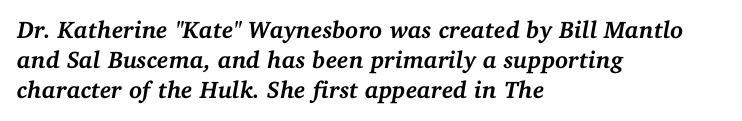
The paragraph shown leans on its left margin. The space directly below the letters is spotless. Vertically, the passage feels balanced, rows spaced as you'd expect. The text carries the slant typical of an italic or oblique font.
